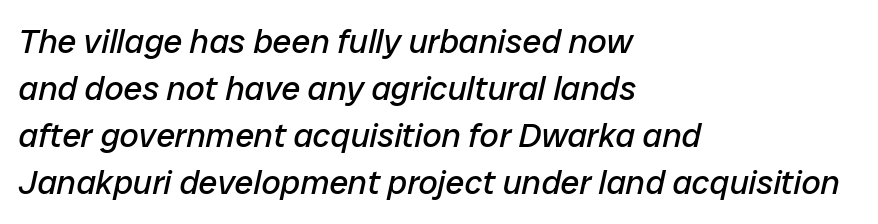
The image shows 34 px regular-weight type, italic (leaning right); set left-aligned, normal line spacing (1.38x), normal letter spacing, not underlined; low stroke contrast and a medium x-height.
